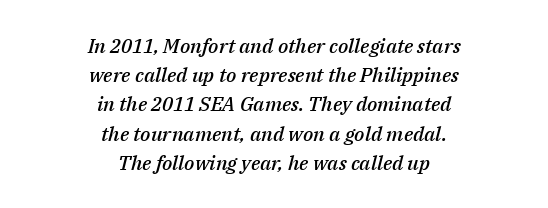
{"italic": "yes", "lean": "right", "slant_degrees": 14, "bold": "semi", "underline": "no", "align": "center", "line_spacing": "normal", "line_spacing_ratio": 1.46, "letter_spacing": "normal", "letter_spacing_em": 0.0, "glyph_px": 20}
